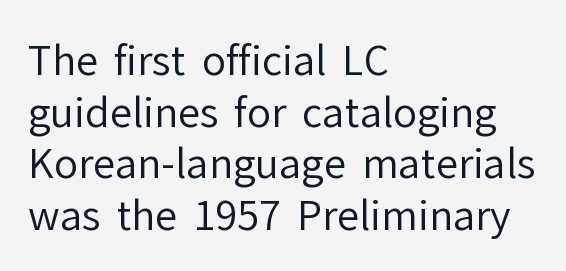
{"serif": "no", "italic": "no", "bold": "no", "weight": "regular", "width": "normal", "stroke_contrast": "low", "x_height": "medium", "monospaced": "no", "underline": "no", "align": "left", "line_spacing": "normal", "line_spacing_ratio": 1.29, "letter_spacing": "normal", "letter_spacing_em": 0.0, "glyph_px": 40}
